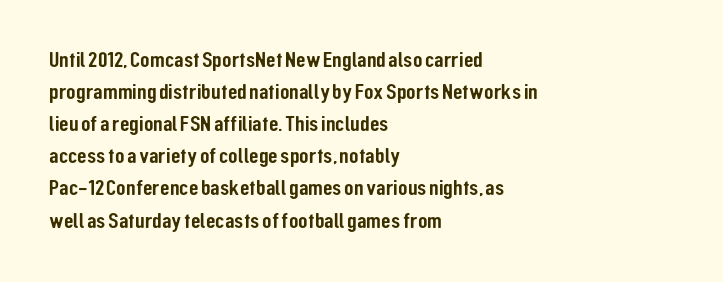
These lines were composed using upright roman letters. If you drew a ruler down the left edge, every line would touch it. In terms of leading, this rendering sits right in the middle. These lines keep a tight, regular rhythm from letter to letter. The glyphs are unaccompanied by any horizontal stroke below them.
